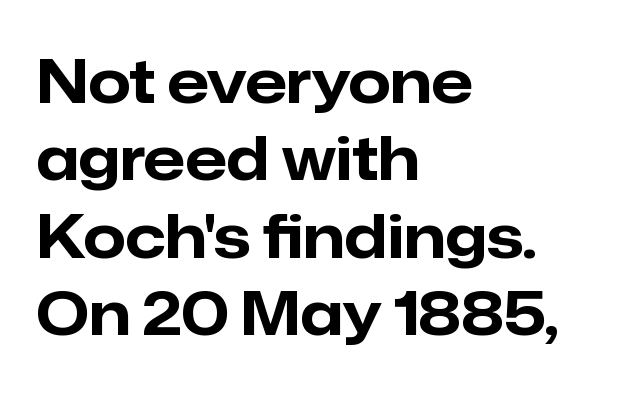
Just letters on the line, the space beneath them empty. There is no visible air inserted between adjacent glyphs. Casual observation: everything's shoved over to the left. Successive baselines arrive at the customary interval. The typography opts for an upright posture over an oblique one. The rendering uses natural spacing where letterforms have individual widths.
